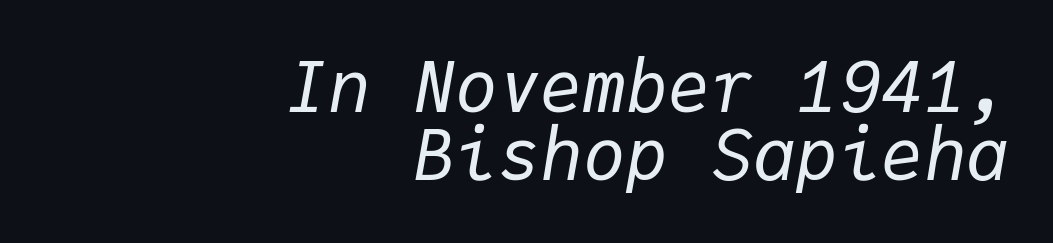
The image shows 71 px regular-weight type, italic (leaning right), monospaced; set right-aligned, tight line spacing (0.96x), normal letter spacing, not underlined; low stroke contrast and a medium x-height.
